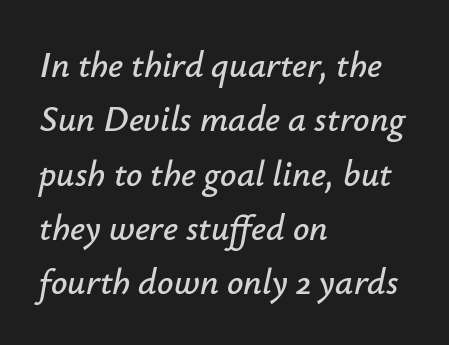
Plain, unruled lines of type. Each letter keeps its own natural width here, so spacing adapts to shape. The gaps between neighbouring characters are ordinary and unremarkable. The lines are quadded left. Every character sits at an angle, as italics do. The space between consecutive lines is moderate.
